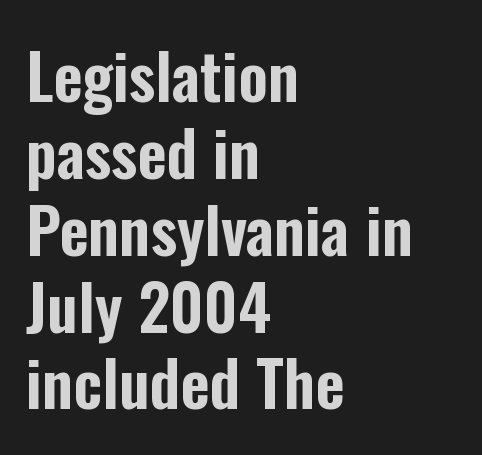
{"serif": "no", "italic": "no", "width": "condensed", "stroke_contrast": "low", "x_height": "medium", "monospaced": "no", "underline": "no", "align": "left", "line_spacing_ratio": 1.22, "letter_spacing": "normal", "letter_spacing_em": 0.0, "glyph_px": 63}
